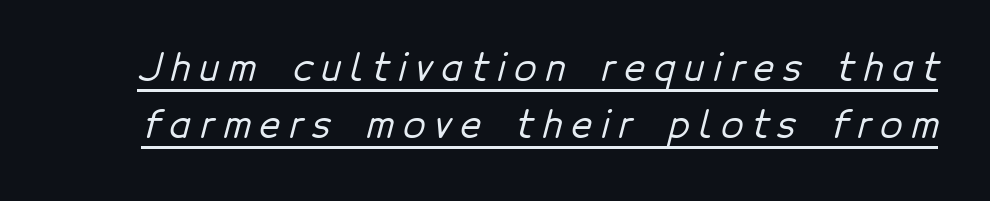
The image shows 36 px sans-serif type; set normal line spacing (1.59x), unusually wide letter spacing (+0.25 em), underlined; low stroke contrast and a medium x-height.
